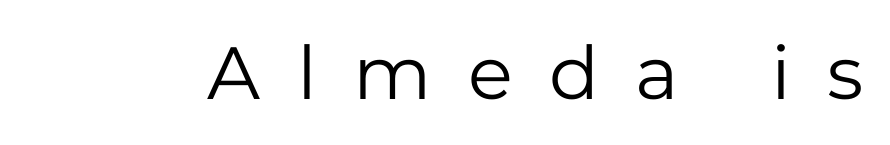
The image shows 74 px regular-weight sans-serif type, upright; set unusually wide letter spacing (+0.49 em), not underlined; low stroke contrast and a medium x-height.
